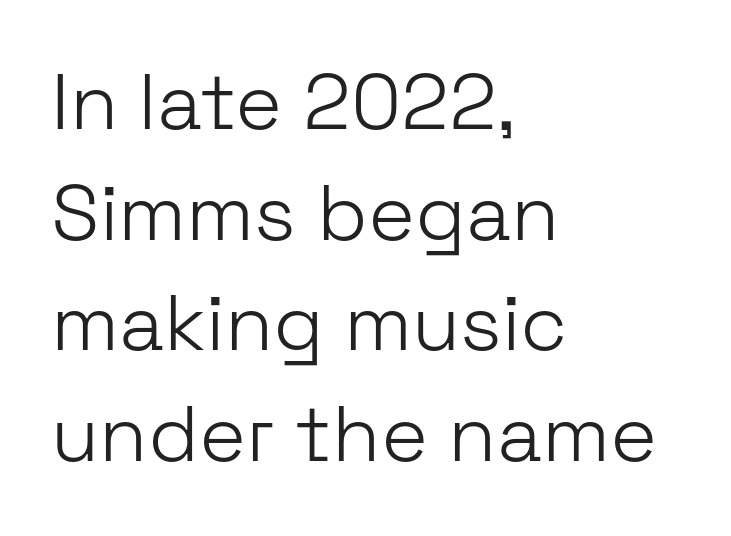
The image shows 79 px light sans-serif type, upright; set left-aligned, normal line spacing (1.4x), normal letter spacing, not underlined; low stroke contrast and a medium x-height.
